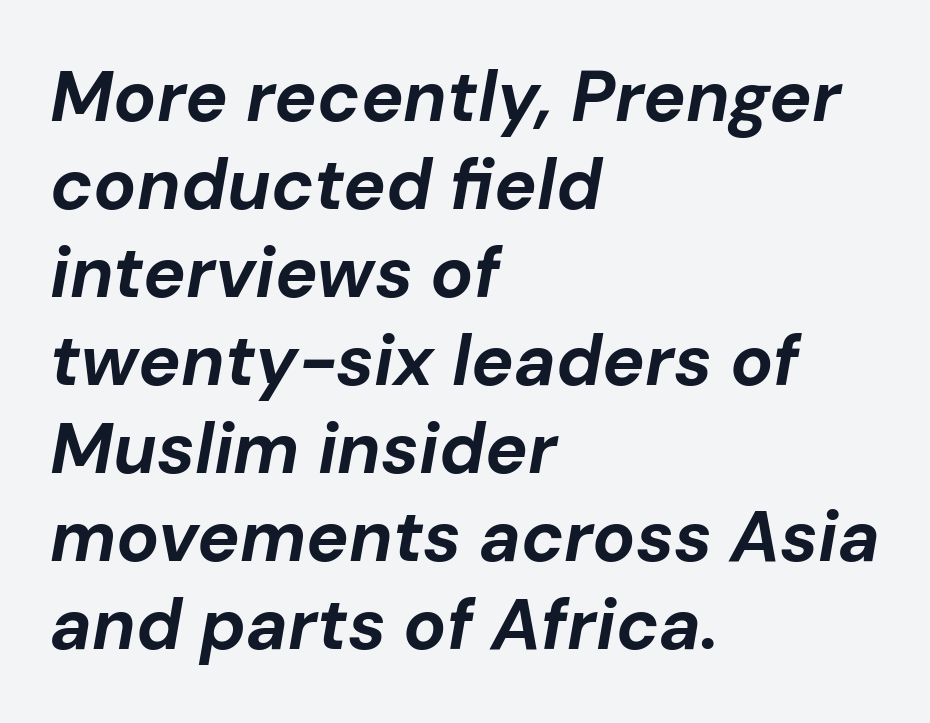
{"italic": "yes", "lean": "right", "slant_degrees": 10, "bold": "yes", "weight": "bold", "width": "normal", "stroke_contrast": "low", "x_height": "medium", "monospaced": "no", "underline": "no", "align": "left", "line_spacing_ratio": 1.24, "letter_spacing": "normal", "letter_spacing_em": 0.0, "glyph_px": 71}
